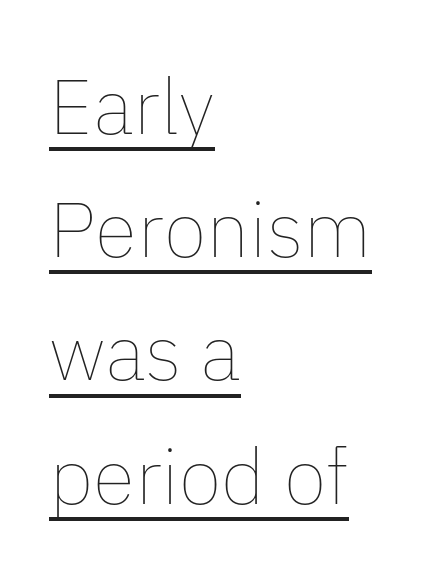
These characters rest on top of a visible drawn line. Spacing verdict: proportional, widths tailored to each character. Weight: not bold — regular or lighter. A typesetter would mark this as roman, not italic. The passage shown stacks its lines at a standard gap.
